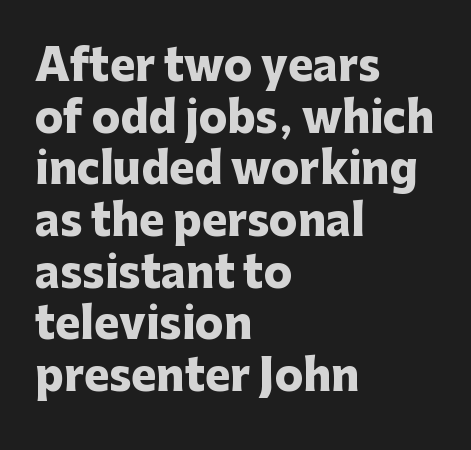
Words appear dense and cohesive because spacing is normal. Check under the words: just untouched page. Type style note: lacks serifs. Think of a printed novel: that variable character pitch is what you see here.
